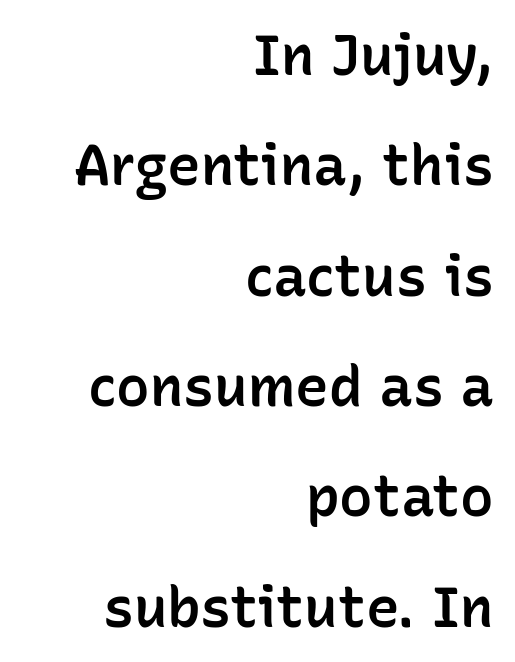
{"serif": "no", "italic": "no", "bold": "semi", "weight": "semibold", "width": "normal", "stroke_contrast": "low", "x_height": "medium", "monospaced": "no", "underline": "no", "align": "right", "line_spacing": "loose", "line_spacing_ratio": 1.97, "letter_spacing": "normal", "letter_spacing_em": 0.0, "glyph_px": 56}
